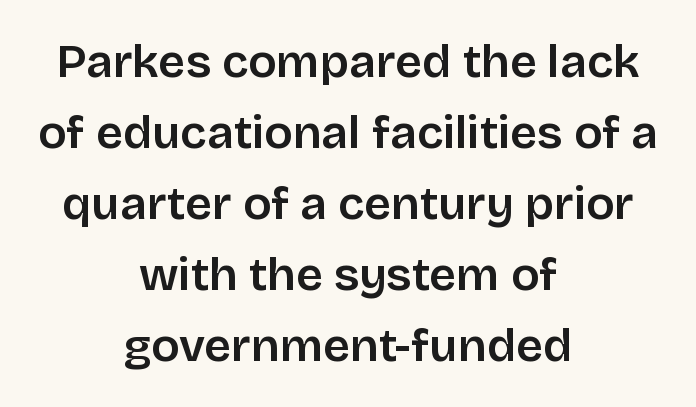
{"serif": "no", "italic": "no", "width": "normal", "stroke_contrast": "low", "x_height": "large", "monospaced": "no", "underline": "no", "align": "center", "line_spacing": "normal", "line_spacing_ratio": 1.51, "letter_spacing": "normal", "letter_spacing_em": 0.0, "glyph_px": 47}
